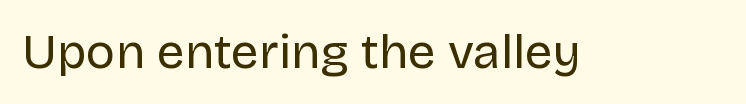
{"serif": "no", "italic": "no", "bold": "no", "weight": "regular", "width": "normal", "stroke_contrast": "low", "x_height": "large", "monospaced": "no", "underline": "no", "letter_spacing": "normal", "letter_spacing_em": 0.0, "glyph_px": 49}
